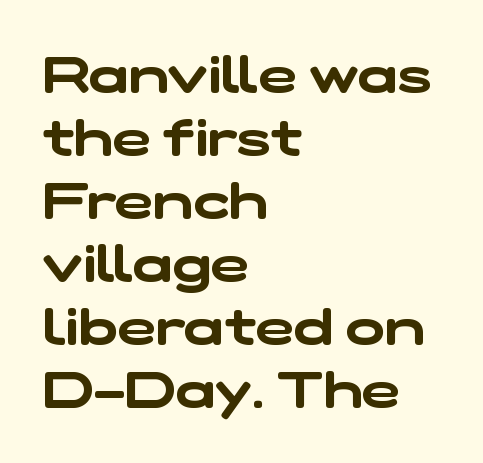
{"serif": "no", "width": "wide", "stroke_contrast": "low", "x_height": "medium", "monospaced": "no", "underline": "no", "align": "left", "line_spacing_ratio": 1.21, "letter_spacing": "normal", "letter_spacing_em": 0.0, "glyph_px": 52}
